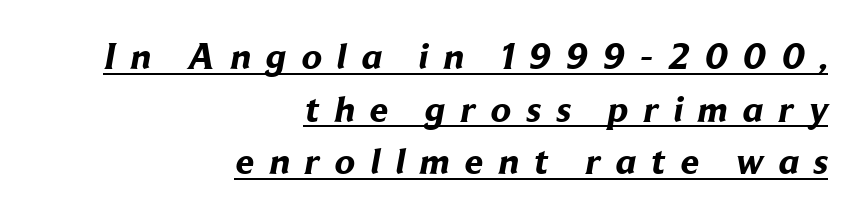
The image shows 37 px bold sans-serif type; set right-aligned, normal line spacing (1.42x), unusually wide letter spacing (+0.41 em), underlined; low stroke contrast and a medium x-height.
